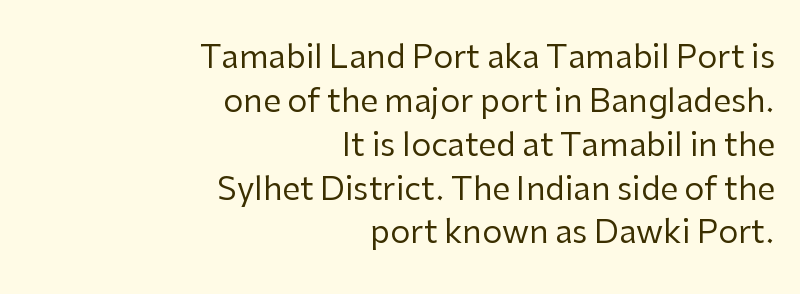
The image shows 32 px regular-weight sans-serif type, upright; set right-aligned, normal line spacing (1.37x), normal letter spacing, not underlined; low stroke contrast and a medium x-height.
